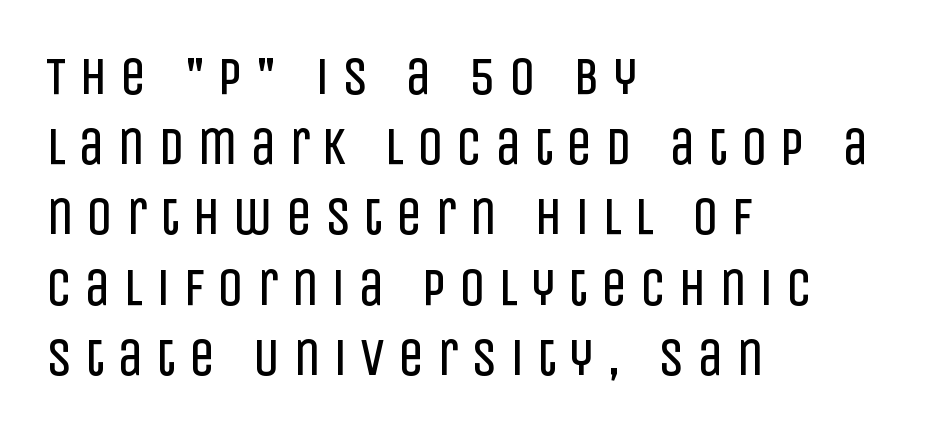
The image shows 52 px regular-weight, condensed sans-serif type, upright; set left-aligned, normal line spacing (1.35x), unusually wide letter spacing (+0.25 em), not underlined; low stroke contrast and a large x-height.
